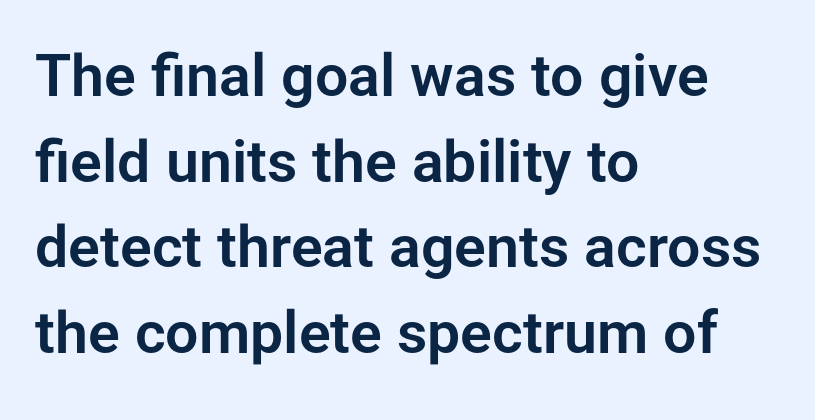
{"serif": "no", "italic": "no", "width": "normal", "stroke_contrast": "low", "x_height": "medium", "monospaced": "no", "underline": "no", "align": "left", "line_spacing": "normal", "line_spacing_ratio": 1.45, "letter_spacing": "normal", "letter_spacing_em": 0.0, "glyph_px": 59}
